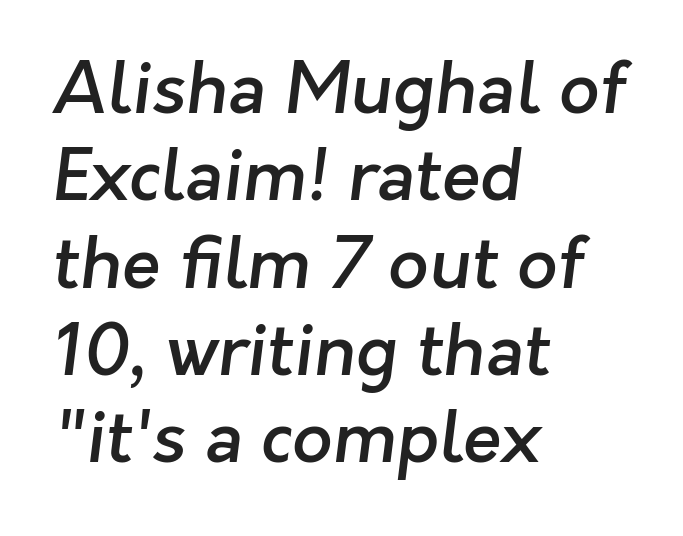
{"serif": "no", "bold": "semi", "weight": "semibold", "width": "normal", "stroke_contrast": "low", "x_height": "medium", "monospaced": "no", "underline": "no", "align": "left", "line_spacing_ratio": 1.23, "letter_spacing": "normal", "letter_spacing_em": 0.0, "glyph_px": 71}
